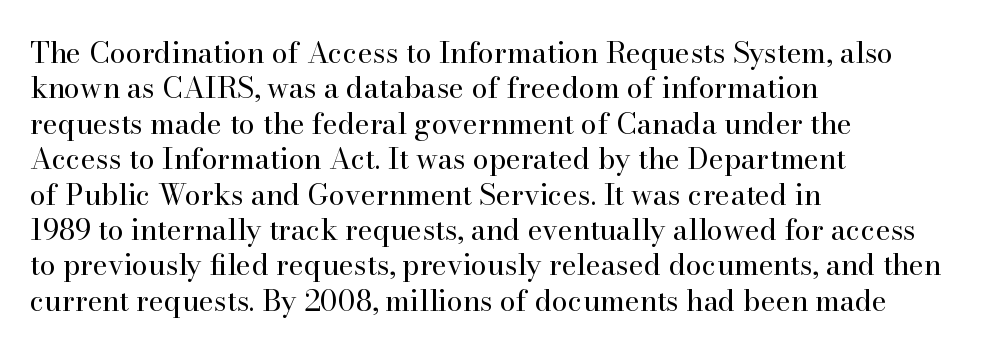
Q: Is the text bold? A: No.
Q: Is the text italic (slanted)? A: No, it is upright.
Q: Is the typeface a serif or a sans-serif typeface? A: Serif.
Q: Is the text underlined? A: No.
Q: How is the paragraph aligned? A: Left-aligned.
Q: Is the spacing between letters normal or unusually wide? A: Normal.
Q: Width (condensed, normal, or wide)? A: Normal.
Q: Stroke contrast? A: High.
Q: x-height? A: Small.
Q: Monospaced? A: No.
